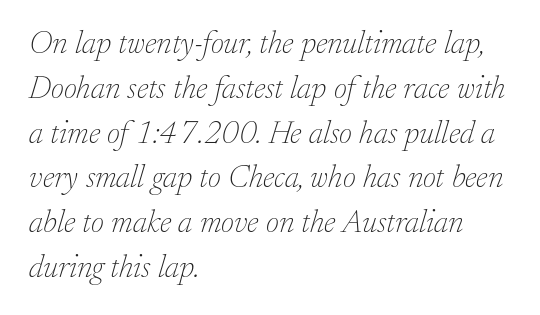
Q: Is the text bold? A: No.
Q: Is the text italic (slanted)? A: Yes, it leans right by about 17 degrees.
Q: Is the typeface a serif or a sans-serif typeface? A: Serif.
Q: Is the text underlined? A: No.
Q: How is the paragraph aligned? A: Left-aligned.
Q: Is the spacing between letters normal or unusually wide? A: Normal.
Q: Is the spacing between lines tight, normal or loose? A: Normal.
Q: Width (condensed, normal, or wide)? A: Normal.
Q: Stroke contrast? A: Low.
Q: x-height? A: Small.
Q: Monospaced? A: No.
